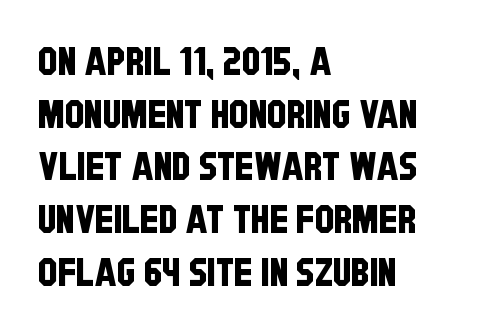
The image shows 39 px condensed sans-serif type; set left-aligned, normal line spacing (1.35x), normal letter spacing, not underlined; low stroke contrast and a large x-height.
